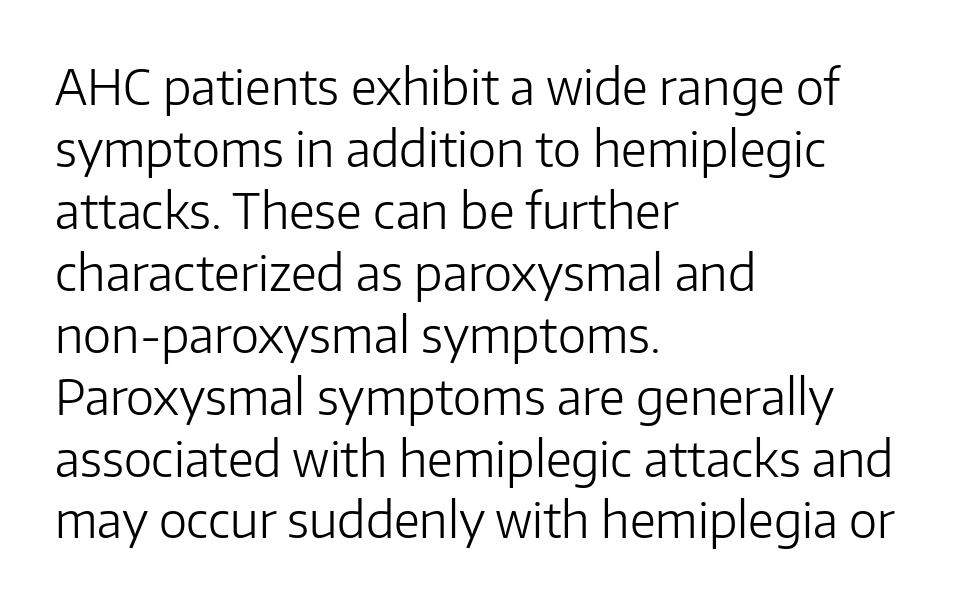
{"serif": "no", "italic": "no", "bold": "no", "weight": "light", "width": "normal", "stroke_contrast": "low", "x_height": "medium", "monospaced": "no", "underline": "no", "align": "left", "line_spacing": "normal", "line_spacing_ratio": 1.29, "letter_spacing": "normal", "letter_spacing_em": 0.0, "glyph_px": 48}
